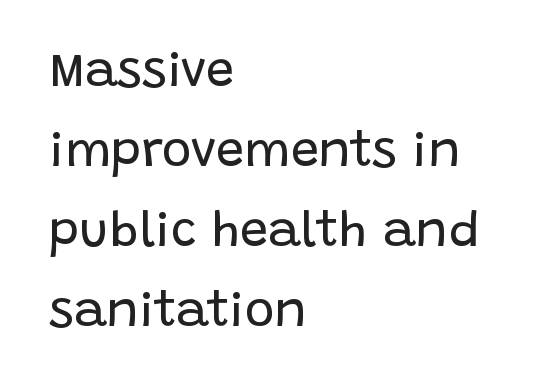
The paragraph shown leans on its left margin. Baseline-to-baseline distance is the conventional proportion of letter height. Each letter's strokes conclude bluntly, with no projecting serifs. Caption: standard tracking, unaltered.
